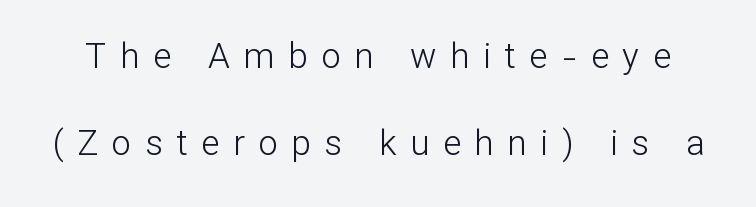
{"serif": "no", "italic": "no", "bold": "no", "weight": "light", "width": "normal", "stroke_contrast": "low", "x_height": "medium", "monospaced": "no", "underline": "no", "line_spacing": "loose", "line_spacing_ratio": 2.49, "letter_spacing": "wide", "letter_spacing_em": 0.39, "glyph_px": 35}
